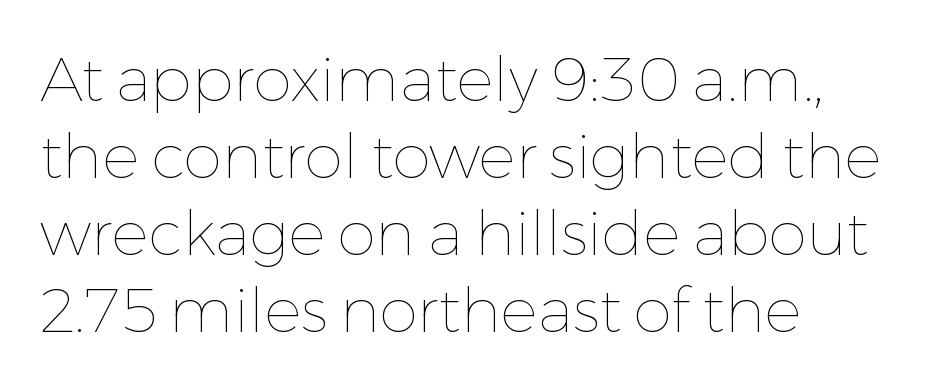
{"italic": "no", "bold": "no", "weight": "thin", "width": "normal", "stroke_contrast": "low", "x_height": "medium", "monospaced": "no", "underline": "no", "align": "left", "line_spacing_ratio": 1.24, "letter_spacing": "normal", "letter_spacing_em": 0.0, "glyph_px": 62}
